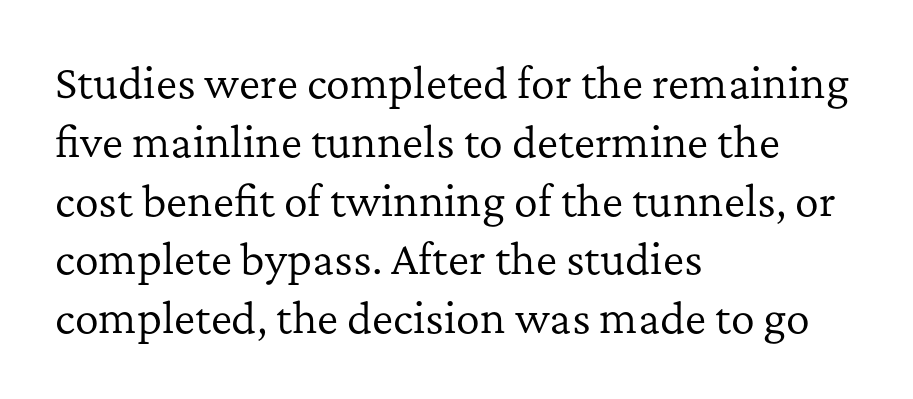
{"serif": "yes", "italic": "no", "bold": "no", "weight": "regular", "width": "normal", "stroke_contrast": "low", "x_height": "medium", "monospaced": "no", "underline": "no", "align": "left", "line_spacing": "normal", "line_spacing_ratio": 1.47, "letter_spacing": "normal", "letter_spacing_em": 0.0, "glyph_px": 40}
